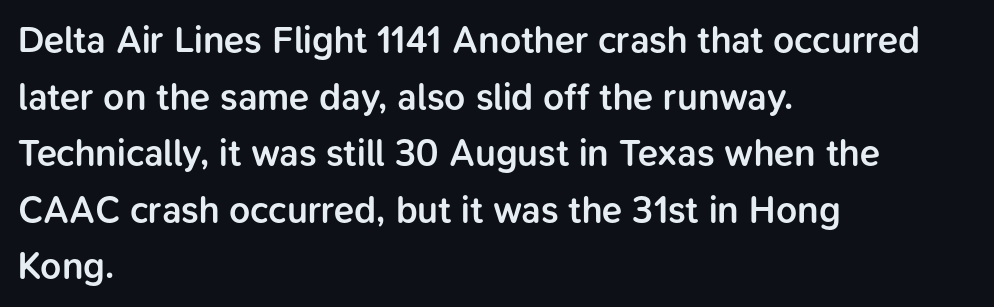
Q: Is the text bold? A: Semi-bold.
Q: Is the text italic (slanted)? A: No, it is upright.
Q: Is the typeface a serif or a sans-serif typeface? A: Sans-serif.
Q: Is the text underlined? A: No.
Q: How is the paragraph aligned? A: Left-aligned.
Q: Is the spacing between letters normal or unusually wide? A: Normal.
Q: Is the spacing between lines tight, normal or loose? A: Normal.
Q: Width (condensed, normal, or wide)? A: Normal.
Q: Stroke contrast? A: Low.
Q: x-height? A: Medium.
Q: Monospaced? A: No.
